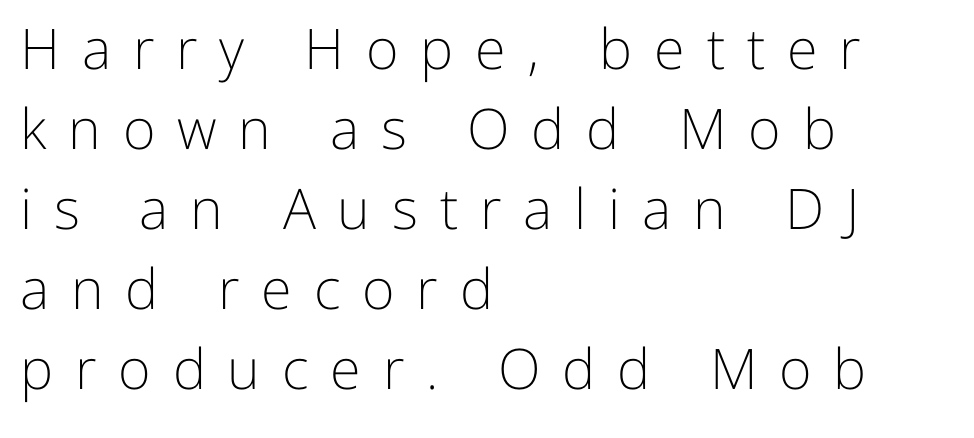
Q: Is the text bold? A: No.
Q: Is the text italic (slanted)? A: No, it is upright.
Q: Is the typeface a serif or a sans-serif typeface? A: Sans-serif.
Q: Is the text underlined? A: No.
Q: How is the paragraph aligned? A: Left-aligned.
Q: Is the spacing between letters normal or unusually wide? A: Unusually wide.
Q: Is the spacing between lines tight, normal or loose? A: Normal.
Q: Width (condensed, normal, or wide)? A: Normal.
Q: Stroke contrast? A: Low.
Q: x-height? A: Medium.
Q: Monospaced? A: No.
